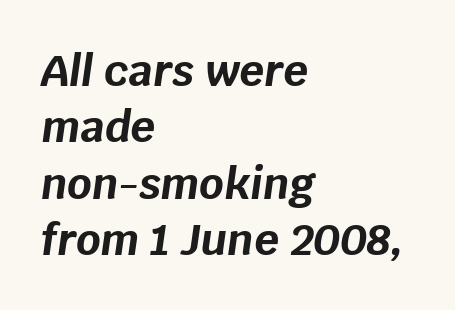
Q: Is the text bold? A: Yes.
Q: Is the text italic (slanted)? A: Yes, it leans right by about 8 degrees.
Q: Is the text underlined? A: No.
Q: How is the paragraph aligned? A: Left-aligned.
Q: Is the spacing between letters normal or unusually wide? A: Normal.
Q: Is the spacing between lines tight, normal or loose? A: Normal.
Q: Width (condensed, normal, or wide)? A: Normal.
Q: Stroke contrast? A: Low.
Q: x-height? A: Large.
Q: Monospaced? A: No.
